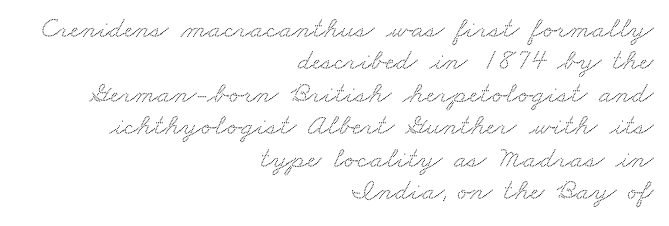
Does the leading feel generous? Not at all — it's pinched. The rendering uses natural spacing where letterforms have individual widths. You could call the tracking neutral — neither tight nor loose. Only glyphs here, with clear space below each row. Notice how the passage keeps a crisp vertical edge on the right only.
